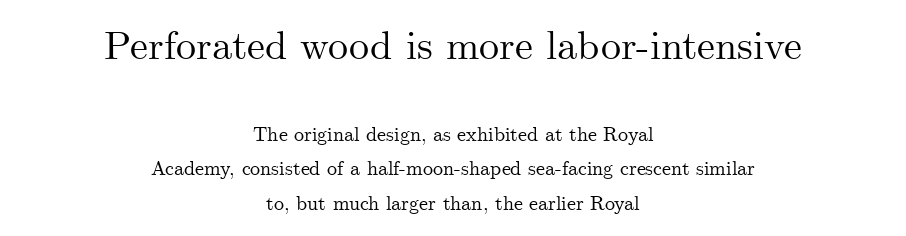
Tracking here is standard; glyphs follow each other at the usual distance. Varying glyph widths throughout — classic text-font behaviour. The passage shown begins with its larger block and ends with its smaller one. Anything drawn beneath the words? Only blank space. The designer went with a serif here, giving each stem small feet.
